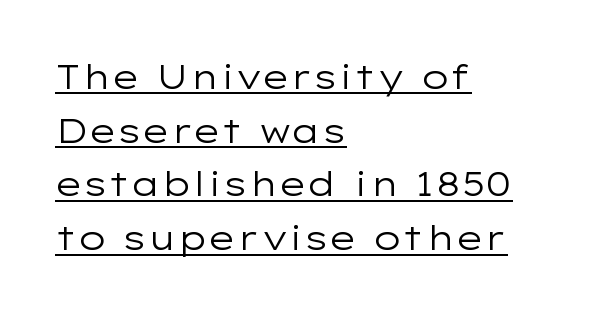
The image shows 34 px regular-weight, wide sans-serif type, upright; set left-aligned, normal line spacing (1.58x), normal letter spacing, underlined; low stroke contrast and a medium x-height.
